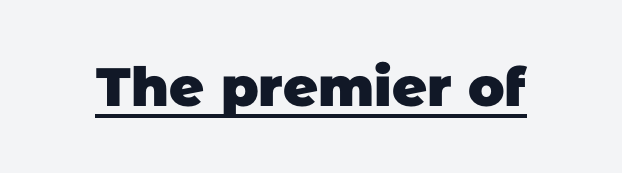
The image shows 54 px heavy sans-serif type; set normal letter spacing, underlined; low stroke contrast and a large x-height.
